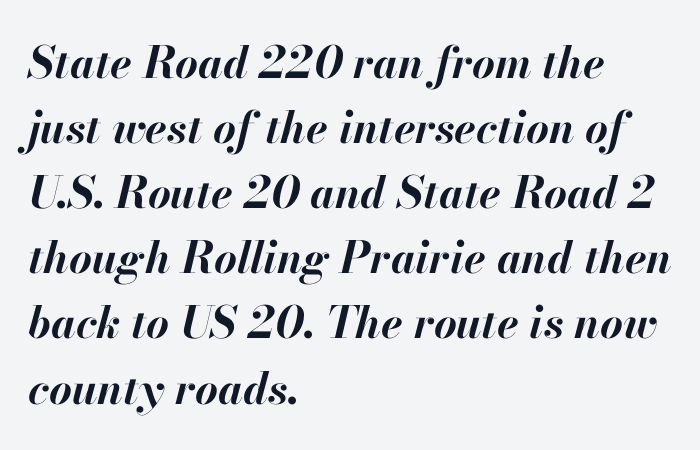
Q: Is the text bold? A: Yes.
Q: Is the text italic (slanted)? A: Yes, it leans right by about 13 degrees.
Q: Is the text underlined? A: No.
Q: How is the paragraph aligned? A: Left-aligned.
Q: Is the spacing between letters normal or unusually wide? A: Normal.
Q: Is the spacing between lines tight, normal or loose? A: Normal.
Q: Width (condensed, normal, or wide)? A: Normal.
Q: Stroke contrast? A: High.
Q: x-height? A: Small.
Q: Monospaced? A: No.
